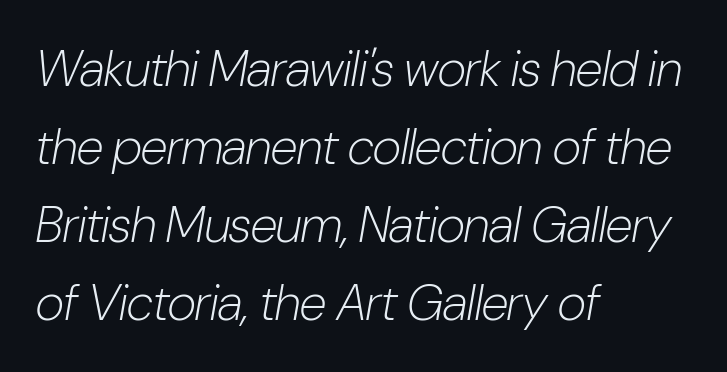
Q: Is the text bold? A: No.
Q: Is the text italic (slanted)? A: Yes, it leans right by about 10 degrees.
Q: Is the text underlined? A: No.
Q: How is the paragraph aligned? A: Left-aligned.
Q: Is the spacing between letters normal or unusually wide? A: Normal.
Q: Is the spacing between lines tight, normal or loose? A: Normal.
Q: Width (condensed, normal, or wide)? A: Condensed.
Q: Stroke contrast? A: Low.
Q: x-height? A: Medium.
Q: Monospaced? A: No.
